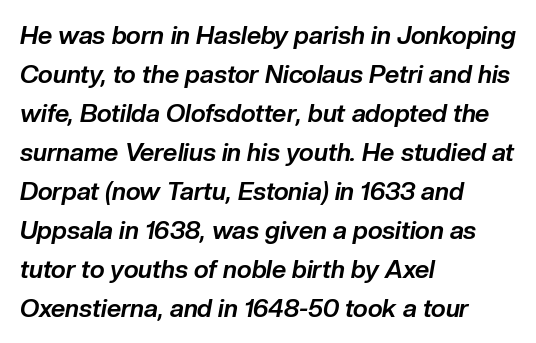
Notice how descenders clear the ascenders below comfortably — that's standard leading. If you drew a line through each stem, it would be angled. Each glyph is drawn with heavy, bold strokes. Casual observation: everything's shoved over to the left.
